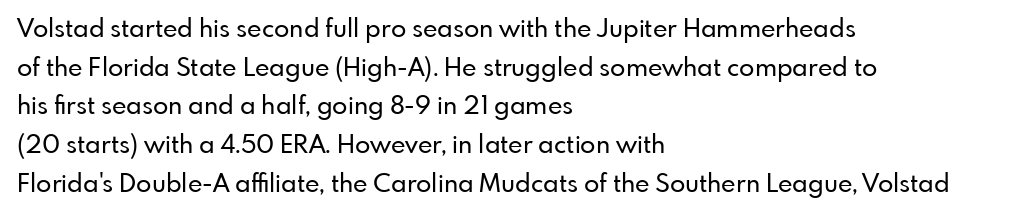
{"italic": "no", "underline": "no", "align": "left", "line_spacing": "normal", "line_spacing_ratio": 1.55, "letter_spacing": "normal", "letter_spacing_em": 0.0, "glyph_px": 25}
